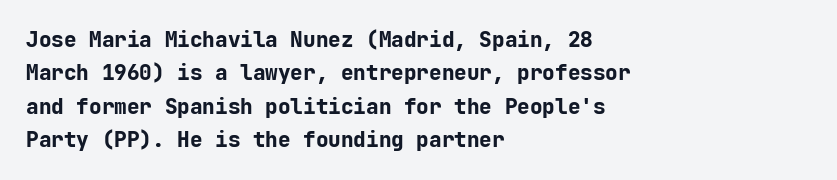
The image shows 21 px bold type, upright; set left-aligned, normal line spacing (1.59x), normal letter spacing, not underlined.
